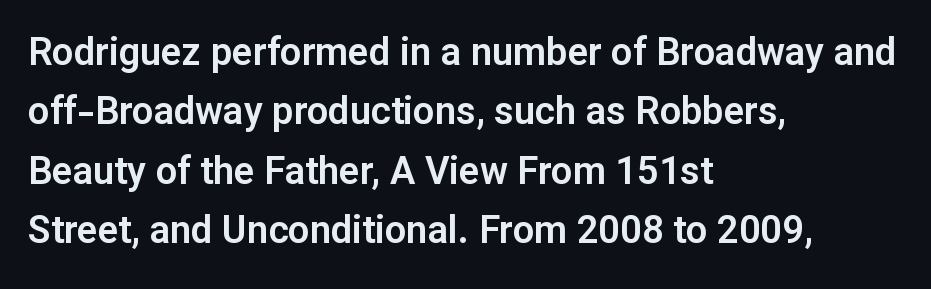
The image shows 38 px sans-serif type, upright; set left-aligned, normal line spacing (1.56x), normal letter spacing, not underlined; low stroke contrast and a medium x-height.
